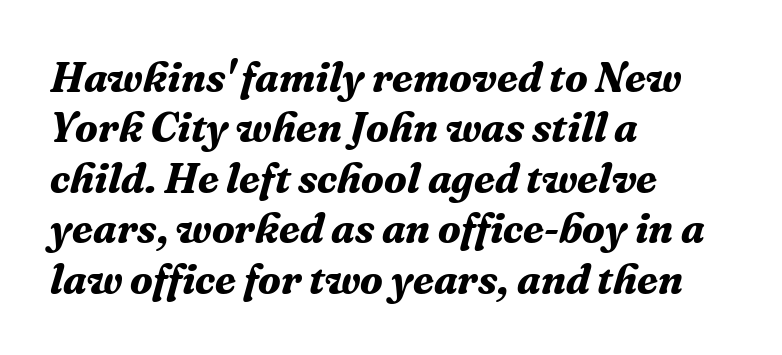
Q: Is the text bold? A: Yes.
Q: Is the text italic (slanted)? A: Yes, it leans right by about 16 degrees.
Q: Is the typeface a serif or a sans-serif typeface? A: Serif.
Q: Is the text underlined? A: No.
Q: How is the paragraph aligned? A: Left-aligned.
Q: Is the spacing between letters normal or unusually wide? A: Normal.
Q: Width (condensed, normal, or wide)? A: Normal.
Q: Stroke contrast? A: Medium.
Q: x-height? A: Medium.
Q: Monospaced? A: No.
